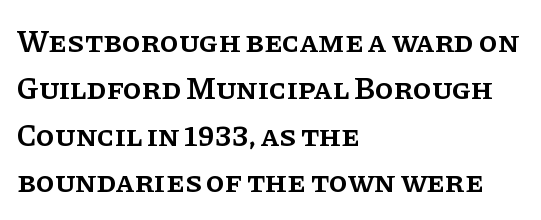
The image shows 31 px semibold serif type, upright; set left-aligned, normal line spacing (1.51x), normal letter spacing, not underlined; low stroke contrast and a large x-height.
